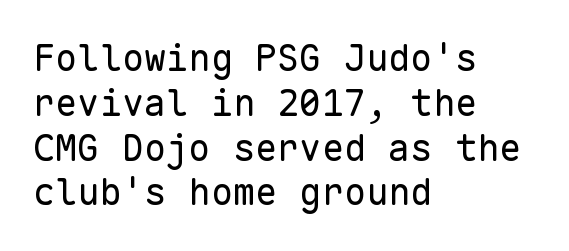
{"serif": "no", "italic": "no", "bold": "no", "weight": "regular", "width": "normal", "stroke_contrast": "low", "x_height": "medium", "monospaced": "yes", "underline": "no", "align": "left", "line_spacing_ratio": 1.21, "letter_spacing": "normal", "letter_spacing_em": 0.0, "glyph_px": 37}
